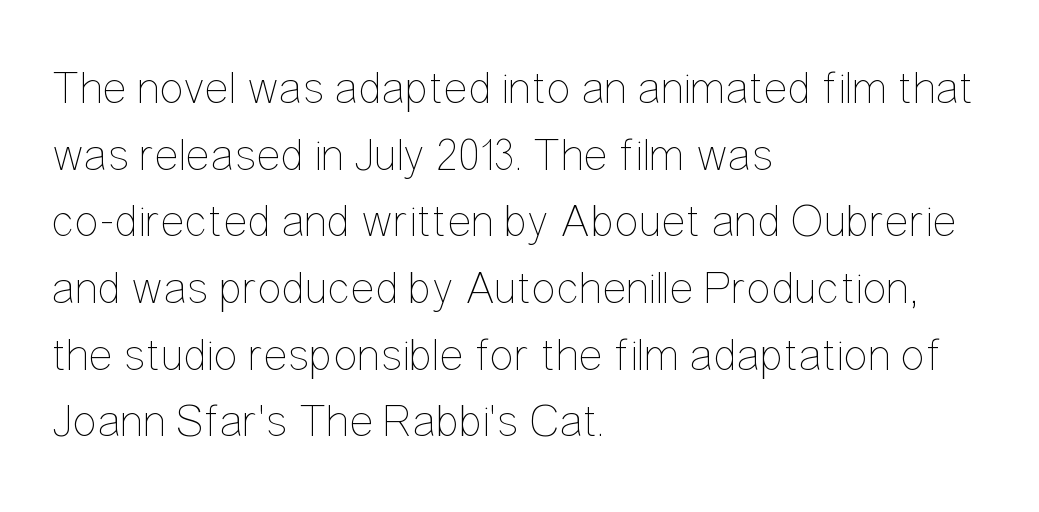
{"italic": "no", "bold": "no", "weight": "thin", "width": "condensed", "stroke_contrast": "low", "x_height": "medium", "monospaced": "no", "underline": "no", "align": "left", "line_spacing": "normal", "line_spacing_ratio": 1.45, "letter_spacing": "normal", "letter_spacing_em": 0.0, "glyph_px": 46}
